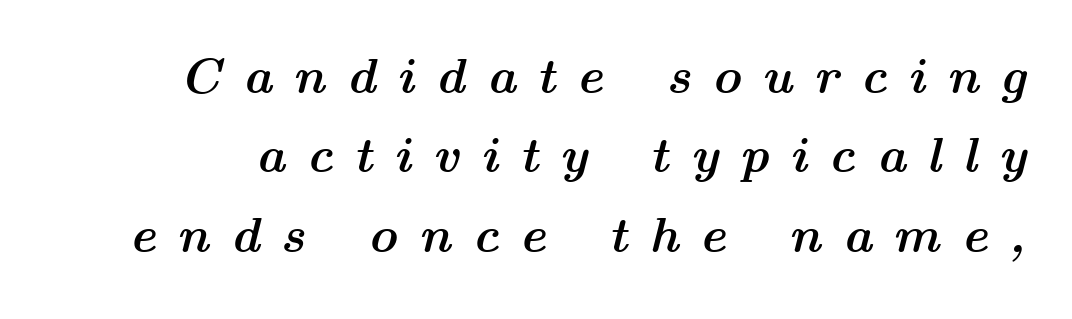
Students, note that the glyphs here are deliberately spaced far apart. Bare-footed words on every line. The passage shown stacks its lines at a standard gap. Strokes here are thick enough to call this a true bold. The face used here is proportionally spaced, like ordinary book or web type.
